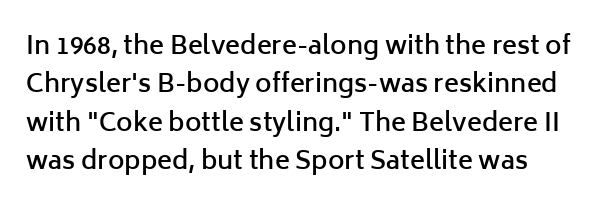
{"italic": "no", "bold": "semi", "underline": "no", "line_spacing": "normal", "line_spacing_ratio": 1.54, "letter_spacing": "normal", "letter_spacing_em": 0.0, "glyph_px": 25}
